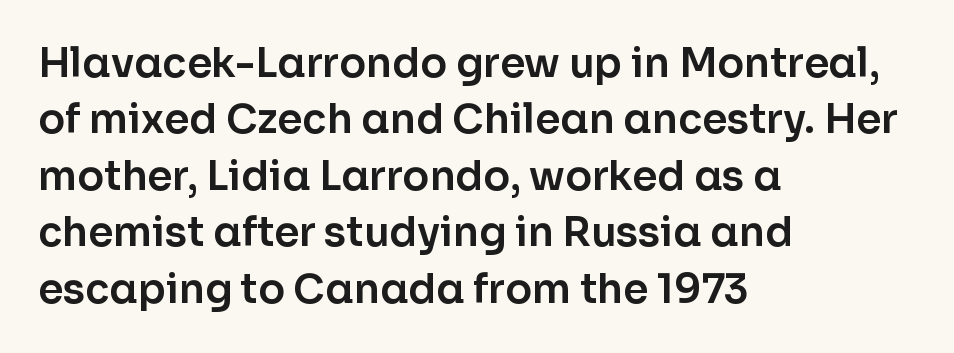
The zone under the glyphs is completely vacant. Baseline-to-baseline distance is the conventional proportion of letter height. A student would call this left alignment; a typographer would say flush left, rag right. Classification — sans serif. No italicization has been applied; the sample stays upright.
